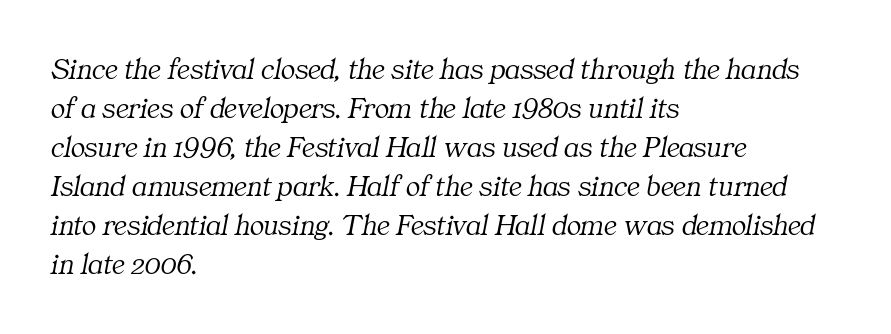
The image shows 30 px light serif type, italic (leaning right); set left-aligned, normal line spacing (1.3x), normal letter spacing, not underlined; medium stroke contrast and a medium x-height.
